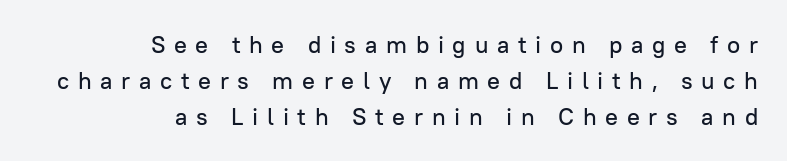
{"italic": "no", "underline": "no", "align": "right", "line_spacing": "normal", "line_spacing_ratio": 1.49, "letter_spacing": "wide", "letter_spacing_em": 0.36, "glyph_px": 24}
